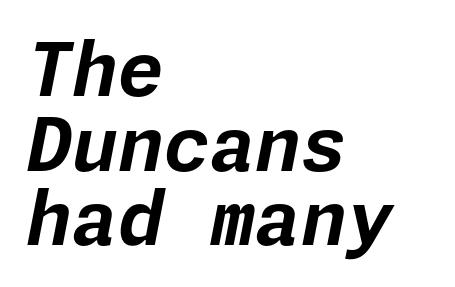
Q: Is the text bold? A: Yes.
Q: Is the text italic (slanted)? A: Yes, it leans right by about 11 degrees.
Q: Is the text underlined? A: No.
Q: How is the paragraph aligned? A: Left-aligned.
Q: Is the spacing between letters normal or unusually wide? A: Normal.
Q: Is the spacing between lines tight, normal or loose? A: Tight.
Q: Width (condensed, normal, or wide)? A: Normal.
Q: Stroke contrast? A: Low.
Q: x-height? A: Medium.
